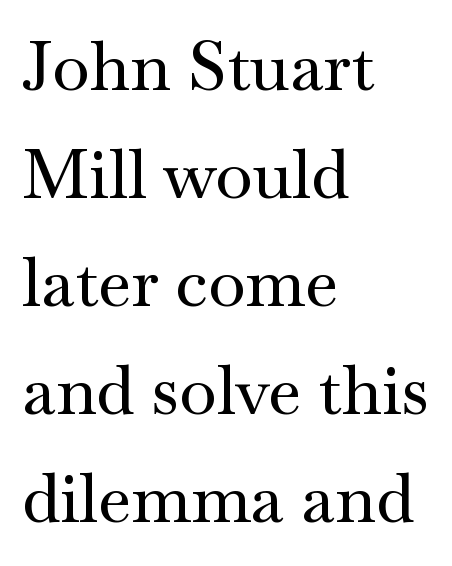
Q: Is the text italic (slanted)? A: No, it is upright.
Q: Is the typeface a serif or a sans-serif typeface? A: Serif.
Q: Is the text underlined? A: No.
Q: How is the paragraph aligned? A: Left-aligned.
Q: Is the spacing between letters normal or unusually wide? A: Normal.
Q: Is the spacing between lines tight, normal or loose? A: Normal.
Q: Width (condensed, normal, or wide)? A: Wide.
Q: Stroke contrast? A: Medium.
Q: x-height? A: Small.
Q: Monospaced? A: No.
